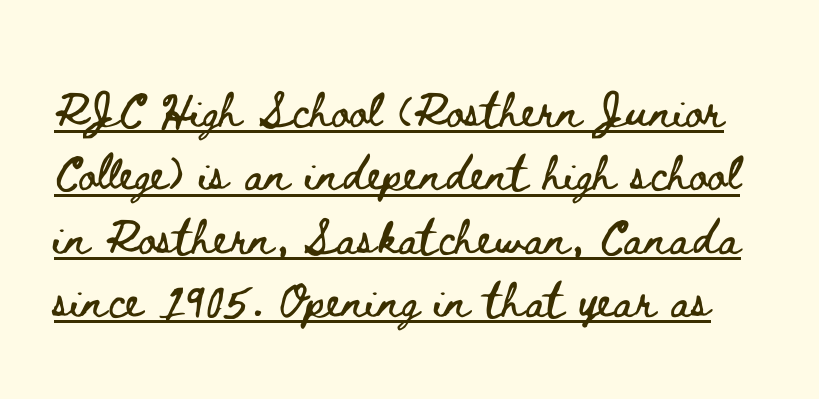
Q: Is the text italic (slanted)? A: Yes.
Q: Is the text underlined? A: Yes.
Q: Is the spacing between letters normal or unusually wide? A: Normal.
Q: Is the spacing between lines tight, normal or loose? A: Normal.
Q: Width (condensed, normal, or wide)? A: Wide.
Q: Stroke contrast? A: Low.
Q: x-height? A: Small.
Q: Monospaced? A: No.
